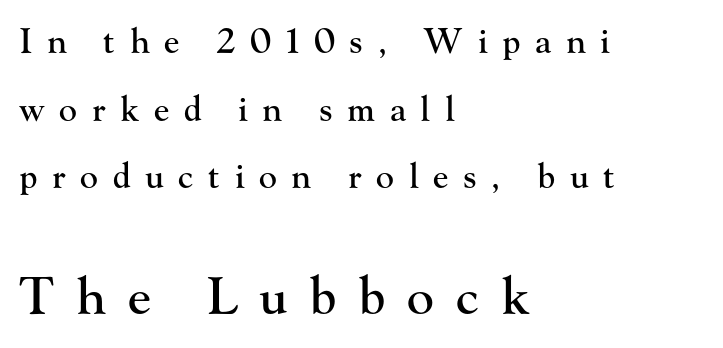
Q: Is the text italic (slanted)? A: No, it is upright.
Q: Is the typeface a serif or a sans-serif typeface? A: Serif.
Q: Is the text underlined? A: No.
Q: How is the paragraph aligned? A: Left-aligned.
Q: Is the spacing between letters normal or unusually wide? A: Unusually wide.
Q: Is the spacing between lines tight, normal or loose? A: Loose.
Q: Which block of text is set in a larger size, the first (top) or the second (bottom)? A: The second (bottom) one.
Q: Width (condensed, normal, or wide)? A: Normal.
Q: Stroke contrast? A: High.
Q: x-height? A: Small.
Q: Monospaced? A: No.
